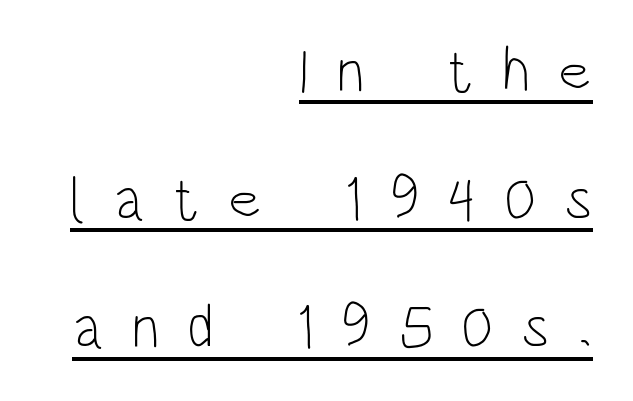
Do the characters align in a grid? No, the font is proportional. Does a line run under the words? Yes, clearly. Ordinary non-slanted type is in use. Classification — sans serif.
